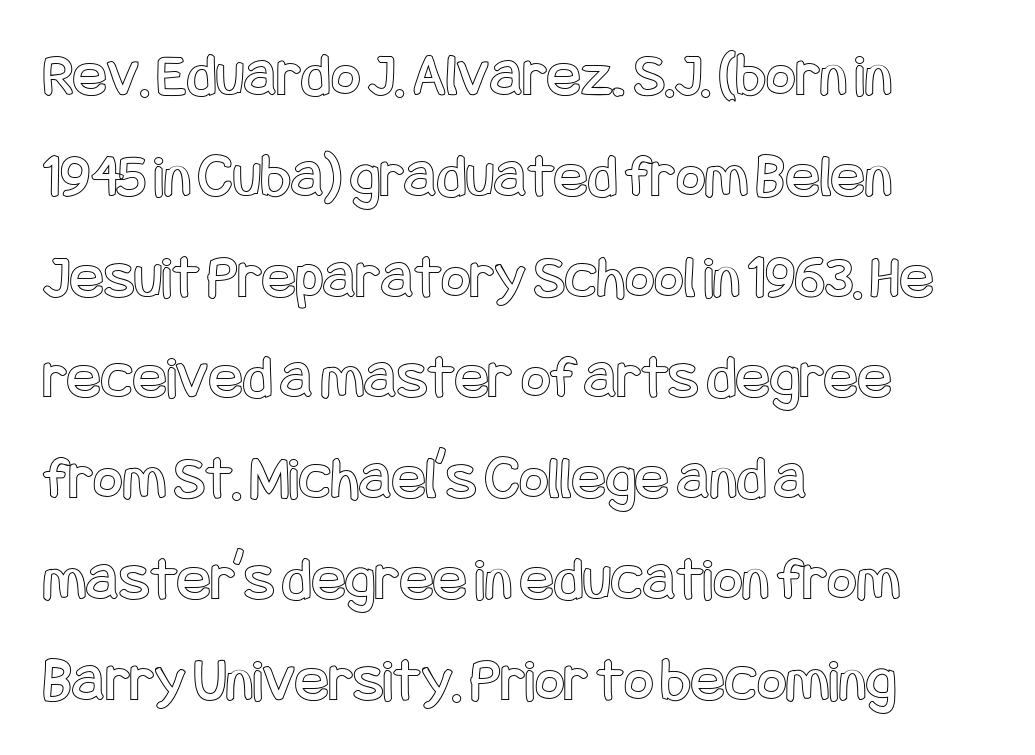
Q: Is the text italic (slanted)? A: No, it is upright.
Q: Is the text underlined? A: No.
Q: How is the paragraph aligned? A: Left-aligned.
Q: Is the spacing between letters normal or unusually wide? A: Normal.
Q: Is the spacing between lines tight, normal or loose? A: Normal.
Q: Width (condensed, normal, or wide)? A: Condensed.
Q: x-height? A: Large.
